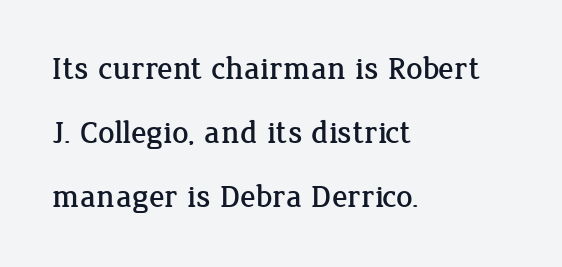
{"serif": "yes", "italic": "no", "width": "normal", "stroke_contrast": "low", "x_height": "medium", "monospaced": "no", "underline": "no", "align": "left", "line_spacing": "loose", "line_spacing_ratio": 2.0, "letter_spacing": "normal", "letter_spacing_em": 0.0, "glyph_px": 32}
